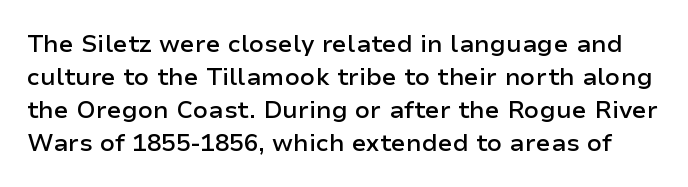
Each word holds together tightly as a unit, with standard inter-letter gaps. Summary of weight: moderately heavy, a semibold. If you drew a line through each stem, it would be perfectly vertical. Notice how descenders clear the ascenders below comfortably — that's standard leading. Check the space under the baseline: it is left empty.
